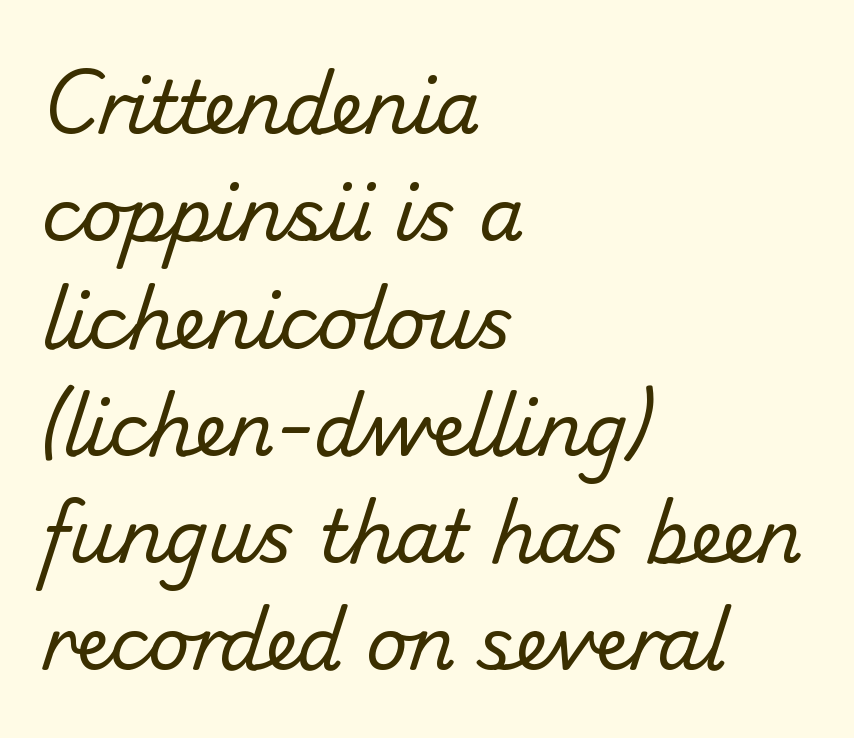
The image shows 72 px regular-weight sans-serif type; set left-aligned, normal line spacing (1.49x), normal letter spacing, not underlined; low stroke contrast and a small x-height.
